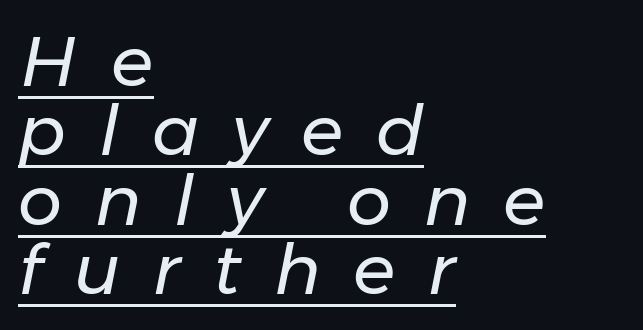
Q: Is the text bold? A: No.
Q: Is the text italic (slanted)? A: Yes, it leans right by about 11 degrees.
Q: Is the text underlined? A: Yes.
Q: How is the paragraph aligned? A: Left-aligned.
Q: Is the spacing between letters normal or unusually wide? A: Unusually wide.
Q: Is the spacing between lines tight, normal or loose? A: Tight.
Q: Width (condensed, normal, or wide)? A: Normal.
Q: Stroke contrast? A: Low.
Q: x-height? A: Medium.
Q: Monospaced? A: No.
